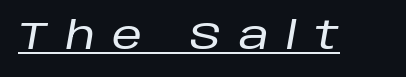
The image shows 38 px text type, italic (leaning right); set unusually wide letter spacing (+0.46 em), underlined; low stroke contrast and a large x-height.
